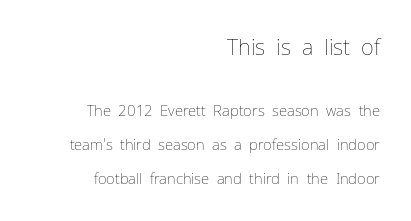
Q: Is the text bold? A: No.
Q: Is the text italic (slanted)? A: No, it is upright.
Q: Is the text underlined? A: No.
Q: How is the paragraph aligned? A: Right-aligned.
Q: Is the spacing between letters normal or unusually wide? A: Normal.
Q: Is the spacing between lines tight, normal or loose? A: Loose.
Q: Which block of text is set in a larger size, the first (top) or the second (bottom)? A: The first (top) one.
